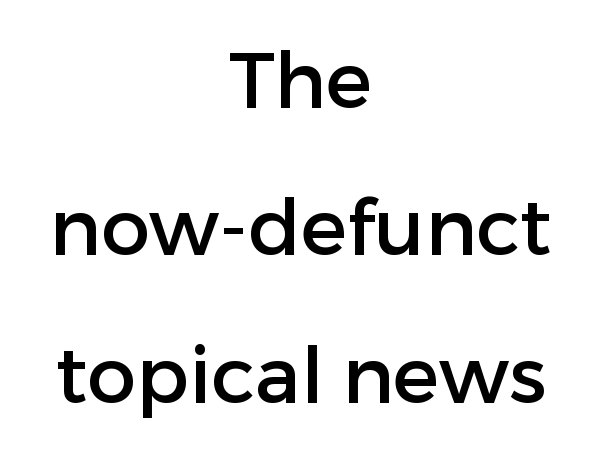
What kind of face is this? One without serifs — a sans. The letters stand straight up with perfectly vertical stems. Lines of text with bare space underneath. The rendering positions every line midway between the sides.
